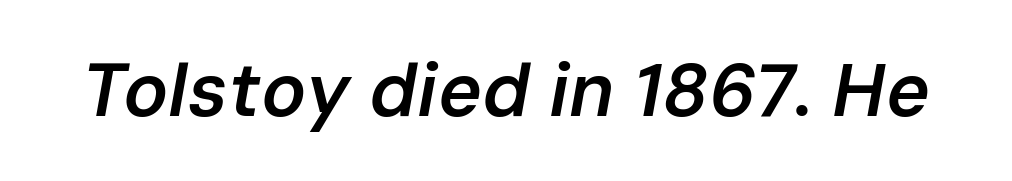
The image shows 75 px semibold type, italic (leaning right); set normal letter spacing, not underlined; low stroke contrast and a medium x-height.
